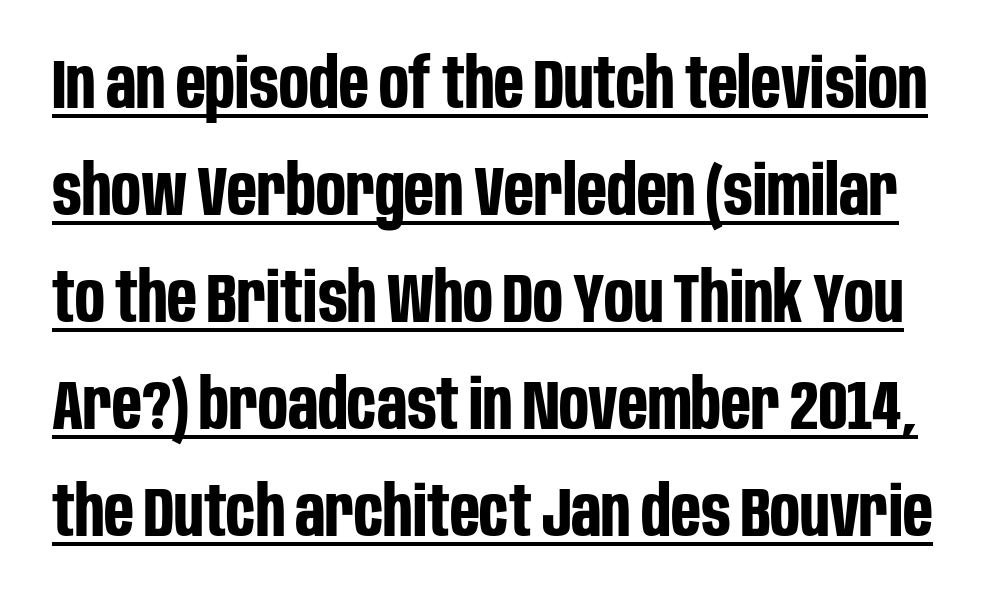
{"serif": "no", "italic": "no", "bold": "yes", "weight": "bold", "width": "condensed", "stroke_contrast": "low", "x_height": "large", "monospaced": "no", "underline": "yes", "line_spacing": "normal", "line_spacing_ratio": 1.53, "letter_spacing": "normal", "letter_spacing_em": 0.0, "glyph_px": 70}
